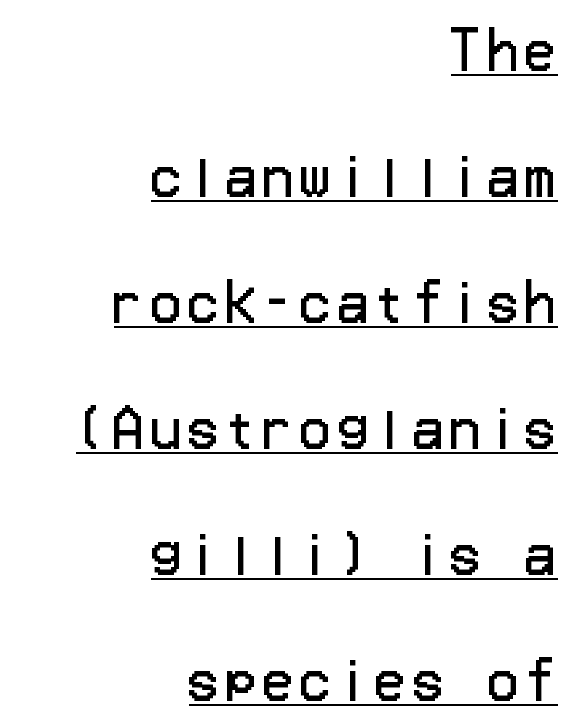
Q: Is the text bold? A: No.
Q: Is the text italic (slanted)? A: No, it is upright.
Q: Is the typeface a serif or a sans-serif typeface? A: Sans-serif.
Q: Is the text underlined? A: Yes.
Q: How is the paragraph aligned? A: Right-aligned.
Q: Is the spacing between lines tight, normal or loose? A: Loose.
Q: Width (condensed, normal, or wide)? A: Normal.
Q: Stroke contrast? A: Low.
Q: x-height? A: Medium.
